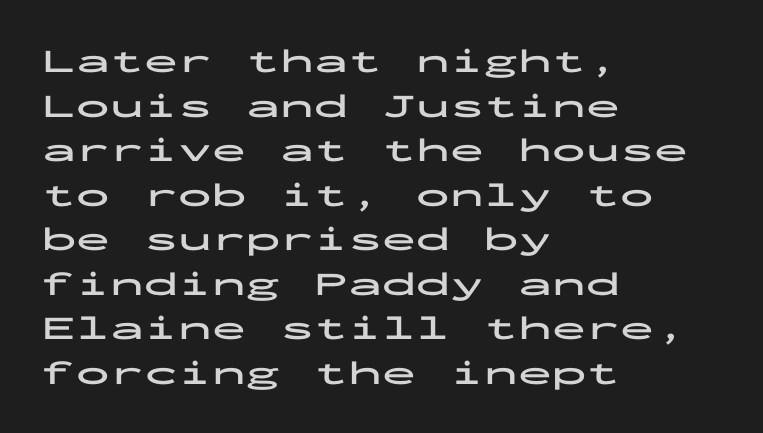
The image shows 34 px bold, wide sans-serif type, upright, monospaced; set left-aligned, normal line spacing (1.31x), normal letter spacing, not underlined; low stroke contrast and a medium x-height.
